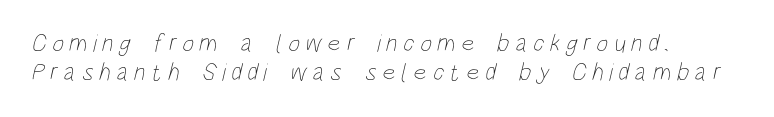
The passage is arranged the way most books set body copy — flush left. This rendering widens character spacing well past its baseline value. A quiet, ordinary-to-light weight characterises the typeface. The strip under each line holds only bare page.
